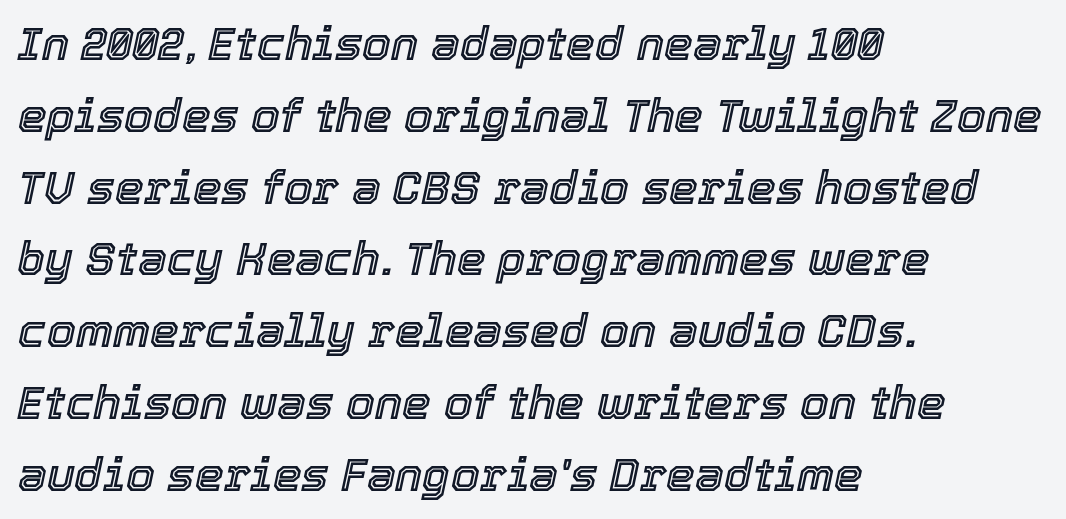
Q: Is the text italic (slanted)? A: Yes, it leans right by about 12 degrees.
Q: Is the text underlined? A: No.
Q: How is the paragraph aligned? A: Left-aligned.
Q: Is the spacing between letters normal or unusually wide? A: Normal.
Q: Is the spacing between lines tight, normal or loose? A: Normal.
Q: Width (condensed, normal, or wide)? A: Normal.
Q: x-height? A: Medium.
Q: Monospaced? A: No.
